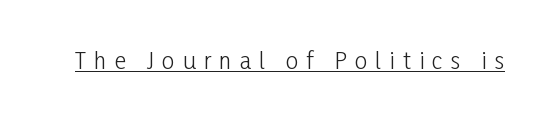
Between one letter and the next there's a generous, obvious gap. Unlike italic type, these characters show no tilt at all. Is this a heavy cut? Hardly; it is regular or lighter. Has an underline been added? It has.
